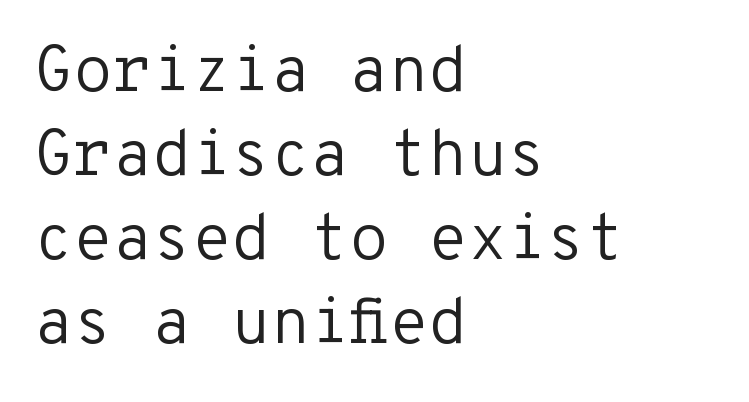
The image shows 64 px regular-weight sans-serif type, upright, monospaced; set left-aligned, normal line spacing (1.31x), normal letter spacing, not underlined; low stroke contrast and a medium x-height.
